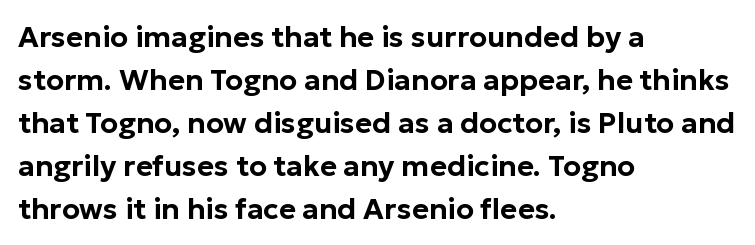
The image shows 29 px sans-serif type, upright; set left-aligned, normal line spacing (1.48x), normal letter spacing, not underlined; low stroke contrast and a medium x-height.
